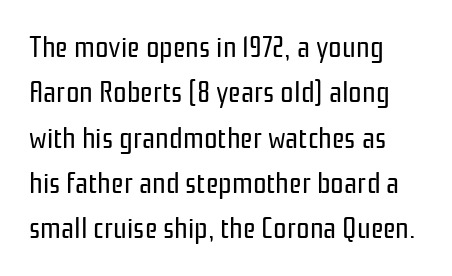
Q: Is the text bold? A: No.
Q: Is the text italic (slanted)? A: No, it is upright.
Q: Is the typeface a serif or a sans-serif typeface? A: Sans-serif.
Q: Is the text underlined? A: No.
Q: Is the spacing between letters normal or unusually wide? A: Normal.
Q: Is the spacing between lines tight, normal or loose? A: Normal.
Q: Width (condensed, normal, or wide)? A: Condensed.
Q: Stroke contrast? A: Low.
Q: x-height? A: Medium.
Q: Monospaced? A: No.
